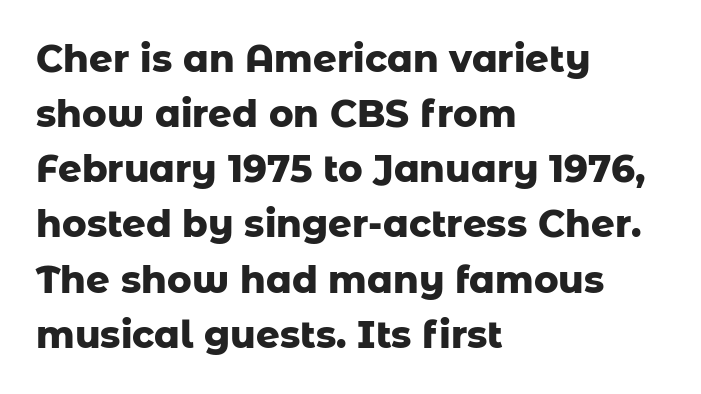
The image shows 37 px heavy sans-serif type, upright; set left-aligned, normal line spacing (1.49x), normal letter spacing, not underlined; low stroke contrast and a medium x-height.
